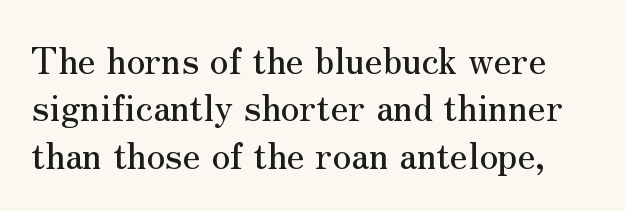
The image shows 37 px serif type, upright; set normal line spacing (1.28x), normal letter spacing, not underlined; medium stroke contrast and a small x-height.
